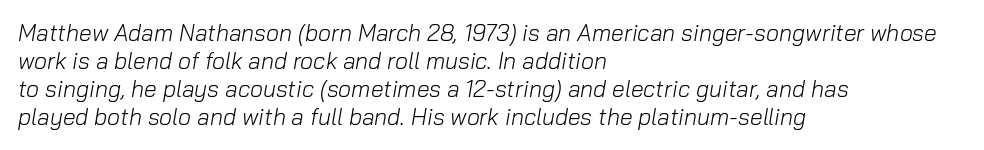
The image shows 23 px text type, italic (leaning right); set left-aligned, line spacing 1.22x, normal letter spacing, not underlined.
